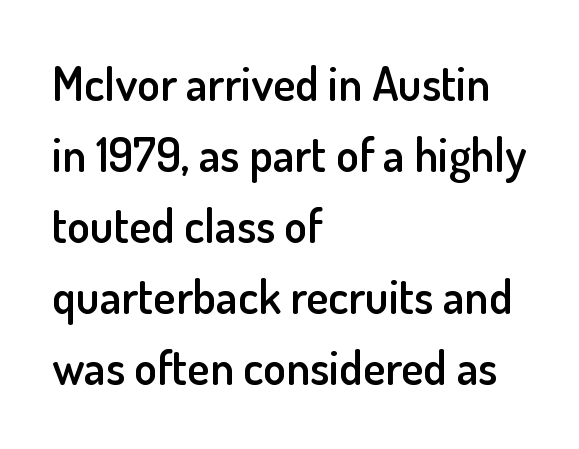
Q: Is the text bold? A: Semi-bold.
Q: Is the text italic (slanted)? A: No, it is upright.
Q: Is the typeface a serif or a sans-serif typeface? A: Sans-serif.
Q: Is the text underlined? A: No.
Q: How is the paragraph aligned? A: Left-aligned.
Q: Is the spacing between letters normal or unusually wide? A: Normal.
Q: Is the spacing between lines tight, normal or loose? A: Normal.
Q: Width (condensed, normal, or wide)? A: Normal.
Q: Stroke contrast? A: Low.
Q: x-height? A: Small.
Q: Monospaced? A: No.
